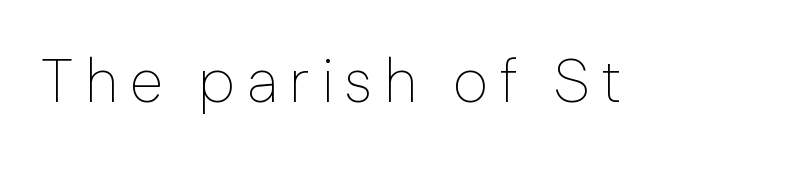
The image shows 61 px thin sans-serif type, upright; set not underlined; low stroke contrast and a medium x-height.
